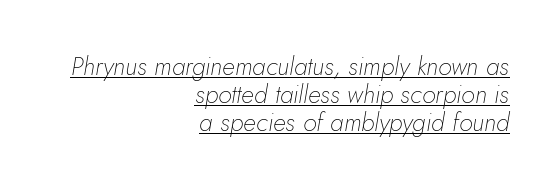
The image shows 25 px text type, italic (leaning right); set right-aligned, tight line spacing (1.12x), normal letter spacing, underlined.
